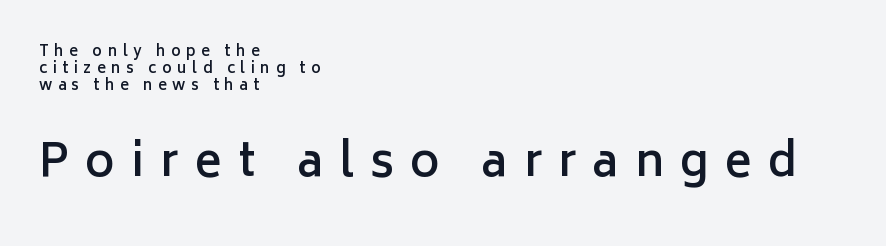
The image shows 45 px semibold sans-serif type, upright; set left-aligned, tight line spacing (1.14x), unusually wide letter spacing (+0.36 em), not underlined; the second (bottom) block is 3.0x larger; low stroke contrast and a medium x-height.
